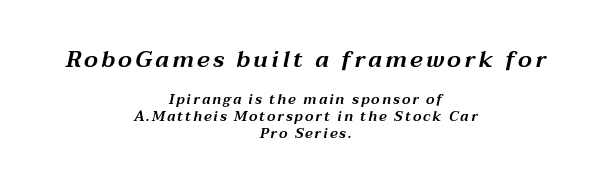
{"italic": "yes", "lean": "right", "slant_degrees": 12, "underline": "no", "align": "center", "line_spacing_ratio": 1.23, "larger_block": "first", "size_ratio": 1.64, "glyph_px": 23}
